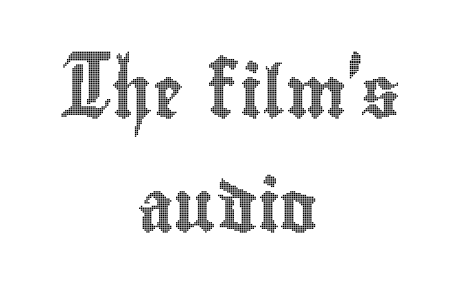
One glance says open: line gaps are wider than usual. Is this a fixed-width face? No — the glyphs have proportional, varying widths. Students, note that the glyphs here touch the page at normal intervals. Unmarked baselines from the first word to the last. This sample uses an upright cut, with every glyph sitting square on the baseline. The rag falls on both sides of this text block equally.
